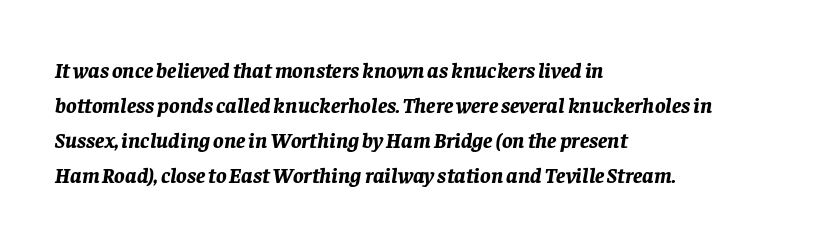
Q: Is the text bold? A: Yes.
Q: Is the text italic (slanted)? A: Yes, it leans right by about 8 degrees.
Q: Is the text underlined? A: No.
Q: How is the paragraph aligned? A: Left-aligned.
Q: Is the spacing between letters normal or unusually wide? A: Normal.
Q: Is the spacing between lines tight, normal or loose? A: Normal.
